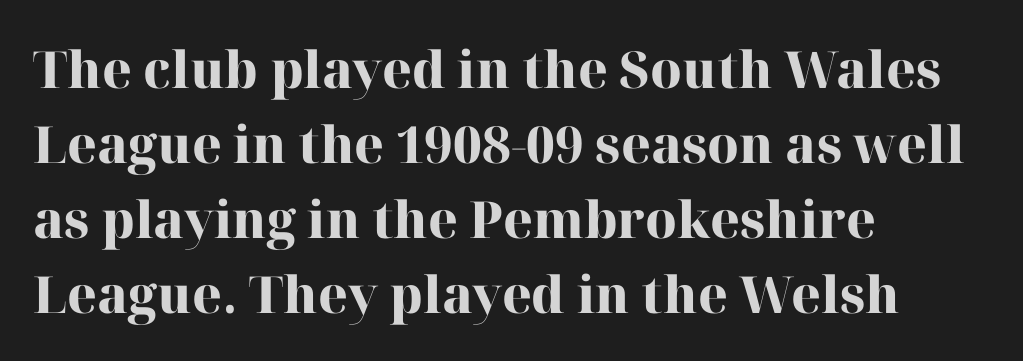
{"serif": "yes", "italic": "no", "bold": "yes", "weight": "heavy", "width": "normal", "stroke_contrast": "high", "x_height": "medium", "monospaced": "no", "underline": "no", "align": "left", "line_spacing": "normal", "line_spacing_ratio": 1.47, "letter_spacing": "normal", "letter_spacing_em": 0.0, "glyph_px": 51}
